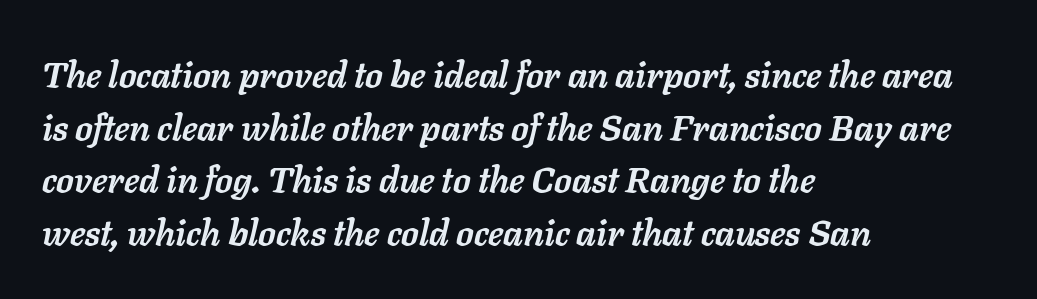
The image shows 36 px semibold type, italic (leaning right); set left-aligned, normal line spacing (1.46x), normal letter spacing, not underlined; low stroke contrast and a medium x-height.
